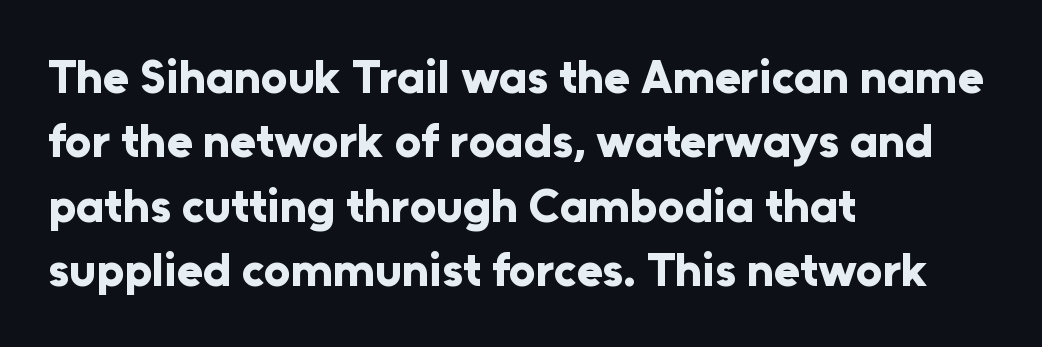
{"serif": "no", "italic": "no", "bold": "yes", "weight": "bold", "width": "normal", "stroke_contrast": "low", "x_height": "medium", "monospaced": "no", "underline": "no", "align": "left", "line_spacing": "normal", "line_spacing_ratio": 1.37, "letter_spacing": "normal", "letter_spacing_em": 0.0, "glyph_px": 47}
